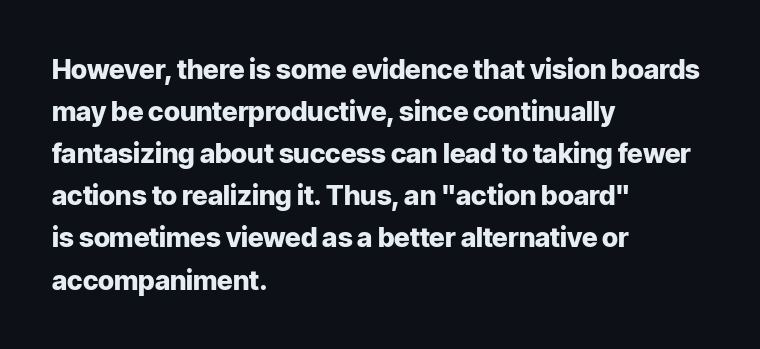
The image shows 27 px bold type, upright; set left-aligned, normal line spacing (1.56x), normal letter spacing, not underlined.
